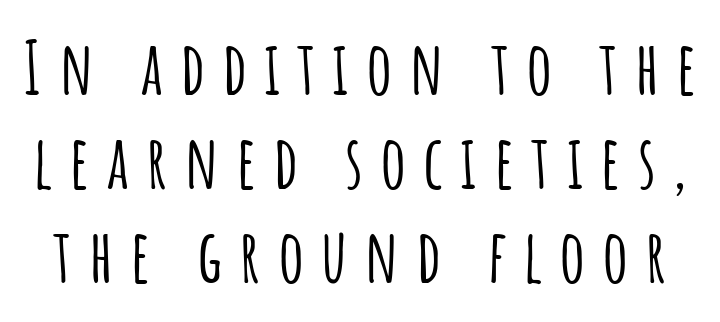
Q: Is the text italic (slanted)? A: No, it is upright.
Q: Is the typeface a serif or a sans-serif typeface? A: Sans-serif.
Q: Is the text underlined? A: No.
Q: Is the spacing between letters normal or unusually wide? A: Unusually wide.
Q: Is the spacing between lines tight, normal or loose? A: Normal.
Q: Width (condensed, normal, or wide)? A: Condensed.
Q: Stroke contrast? A: Low.
Q: x-height? A: Large.
Q: Monospaced? A: No.
